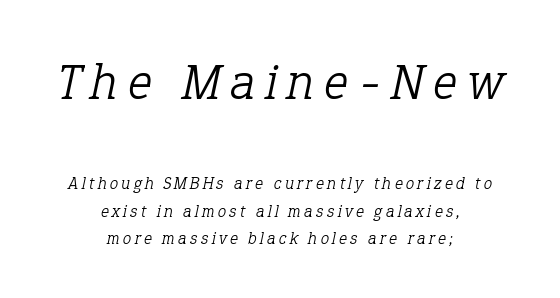
Q: Is the text bold? A: No.
Q: Is the text italic (slanted)? A: Yes, it leans right by about 12 degrees.
Q: Is the typeface a serif or a sans-serif typeface? A: Serif.
Q: Is the text underlined? A: No.
Q: How is the paragraph aligned? A: Centered.
Q: Is the spacing between letters normal or unusually wide? A: Unusually wide.
Q: Is the spacing between lines tight, normal or loose? A: Normal.
Q: Which block of text is set in a larger size, the first (top) or the second (bottom)? A: The first (top) one.
Q: Width (condensed, normal, or wide)? A: Normal.
Q: Stroke contrast? A: Low.
Q: x-height? A: Medium.
Q: Monospaced? A: No.
